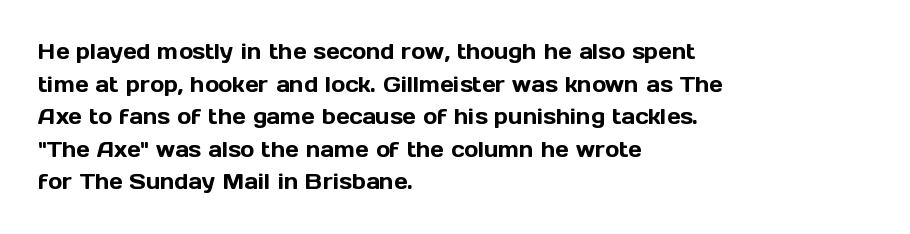
{"italic": "no", "underline": "no", "align": "left", "line_spacing": "normal", "line_spacing_ratio": 1.55, "letter_spacing": "normal", "letter_spacing_em": 0.0, "glyph_px": 21}
